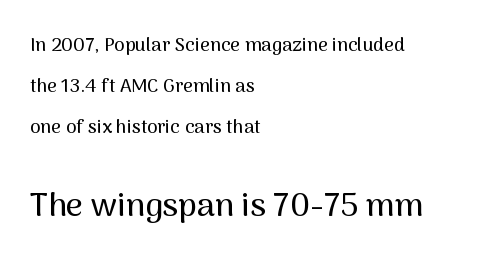
Q: Is the text italic (slanted)? A: No, it is upright.
Q: Is the typeface a serif or a sans-serif typeface? A: Sans-serif.
Q: Is the text underlined? A: No.
Q: How is the paragraph aligned? A: Left-aligned.
Q: Is the spacing between letters normal or unusually wide? A: Normal.
Q: Is the spacing between lines tight, normal or loose? A: Loose.
Q: Which block of text is set in a larger size, the first (top) or the second (bottom)? A: The second (bottom) one.
Q: Width (condensed, normal, or wide)? A: Normal.
Q: Stroke contrast? A: Medium.
Q: x-height? A: Medium.
Q: Monospaced? A: No.
